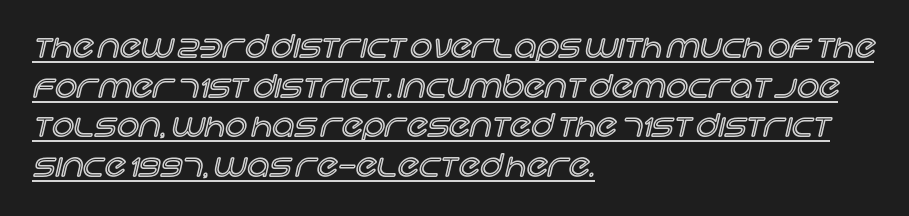
{"width": "normal", "x_height": "large", "monospaced": "no", "underline": "yes", "align": "left", "line_spacing": "normal", "line_spacing_ratio": 1.28, "letter_spacing": "normal", "letter_spacing_em": 0.0, "glyph_px": 31}
